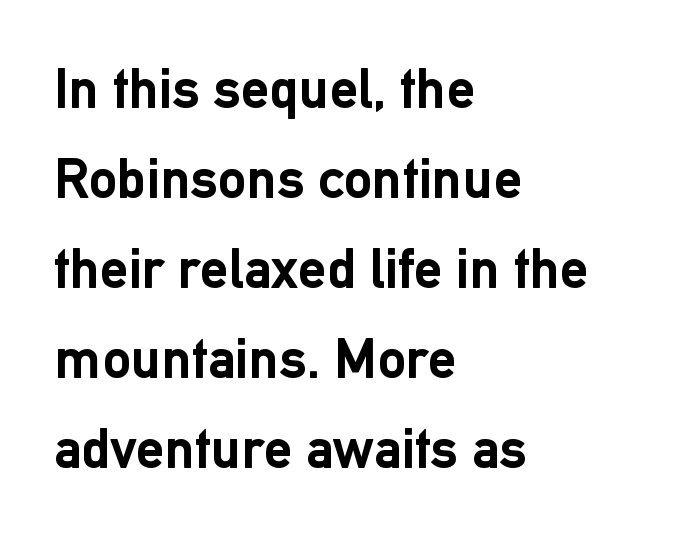
The image shows 57 px semibold sans-serif type, upright; set left-aligned, normal line spacing (1.58x), normal letter spacing, not underlined; low stroke contrast and a medium x-height.
